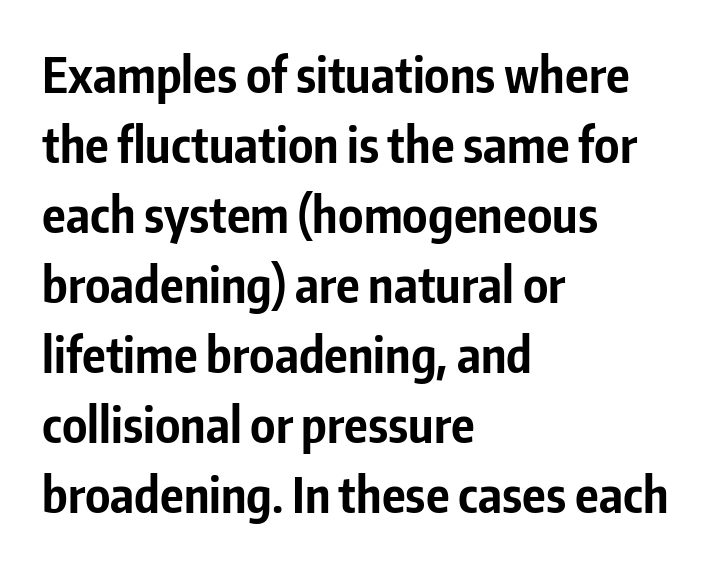
The font's upright variant was chosen for this text. Does the weight exceed regular? Yes, all the way to bold. Honestly, the letter spacing is just normal — you wouldn't notice it. The face used here is a sans, in the tradition of grotesques and geometrics.
